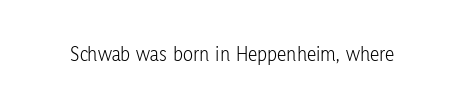
The image shows 21 px text type, upright; set normal letter spacing, not underlined.
